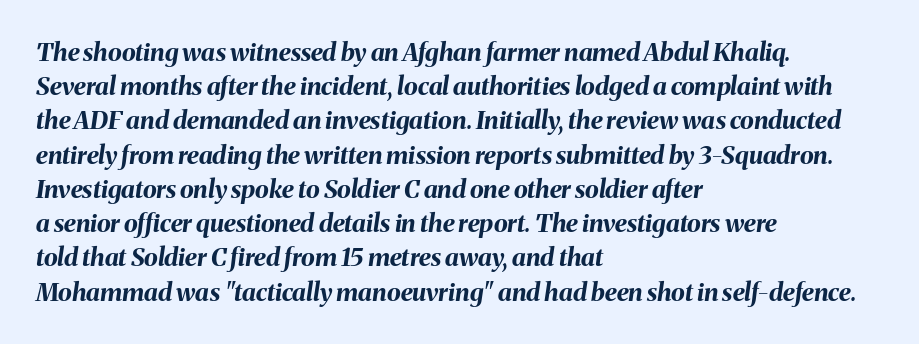
{"italic": "yes", "lean": "right", "slant_degrees": 8, "bold": "yes", "underline": "no", "align": "left", "line_spacing": "normal", "line_spacing_ratio": 1.37, "letter_spacing": "normal", "letter_spacing_em": 0.0, "glyph_px": 25}
